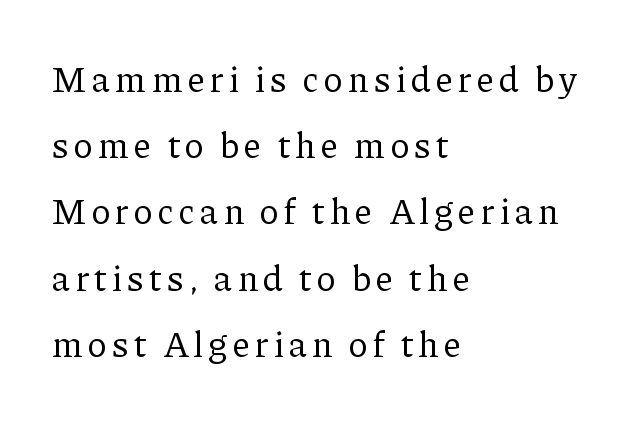
Plain, unruled lines of type. The ragged edge is on the right, which tells us the setting is flush left. Yep, those are serifs on the letters. The characters are drawn with everyday or finer stroke widths.
